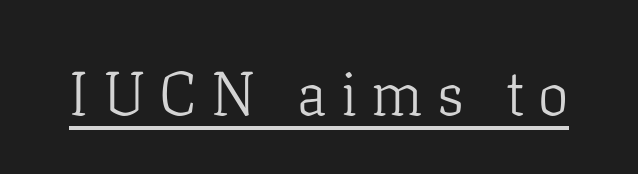
The rendering uses natural spacing where letterforms have individual widths. A roman cut, with each character standing at attention. You can see a thin bar hugging the bottom of the glyphs. Nothing heavy about these letters — not bold at all. Regarding serifs, this sample has them.
